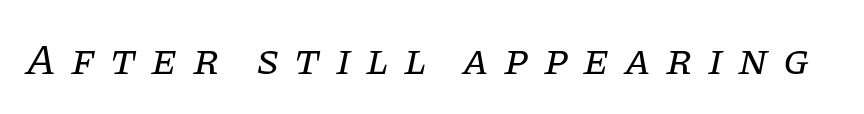
Q: Is the text bold? A: No.
Q: Is the text italic (slanted)? A: Yes, it leans right by about 11 degrees.
Q: Is the typeface a serif or a sans-serif typeface? A: Serif.
Q: Is the text underlined? A: No.
Q: Is the spacing between letters normal or unusually wide? A: Unusually wide.
Q: Width (condensed, normal, or wide)? A: Normal.
Q: Stroke contrast? A: Low.
Q: x-height? A: Large.
Q: Monospaced? A: No.
